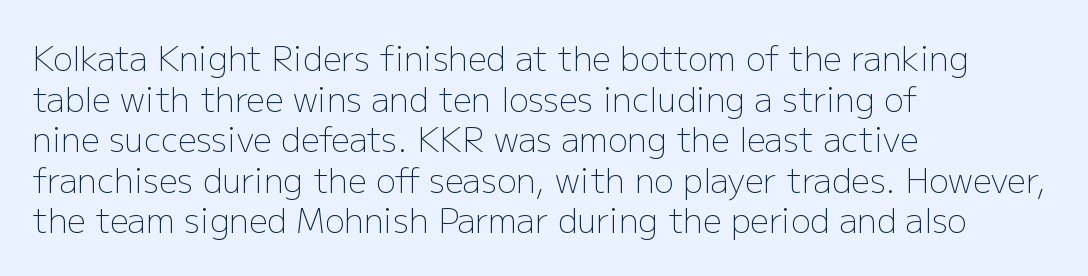
{"serif": "no", "italic": "no", "bold": "no", "weight": "light", "width": "normal", "stroke_contrast": "low", "x_height": "medium", "monospaced": "no", "underline": "no", "align": "left", "line_spacing_ratio": 1.23, "letter_spacing": "normal", "letter_spacing_em": 0.0, "glyph_px": 33}
